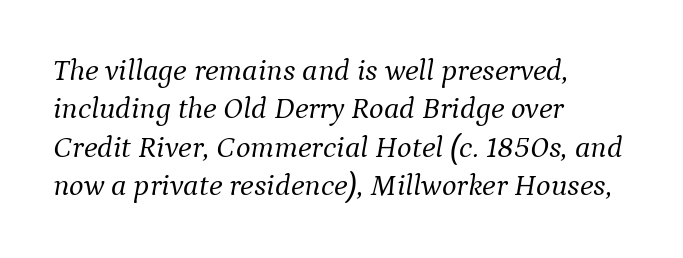
These lines are rendered in a variable-pitch font. Notice how the stems are inclined rather than vertical — that's the hallmark of italics. Heft: none added — not bold. The passage is arranged the way most books set body copy — flush left. This sample uses plain, unmodified letter spacing. The area under the type is left untouched.
